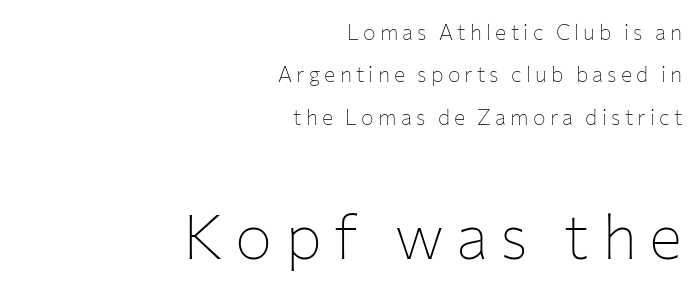
The image shows 62 px thin sans-serif type, upright; set right-aligned, loose line spacing (2.02x), unusually wide letter spacing (+0.2 em), not underlined; the second (bottom) block is 2.95x larger; low stroke contrast and a medium x-height.
